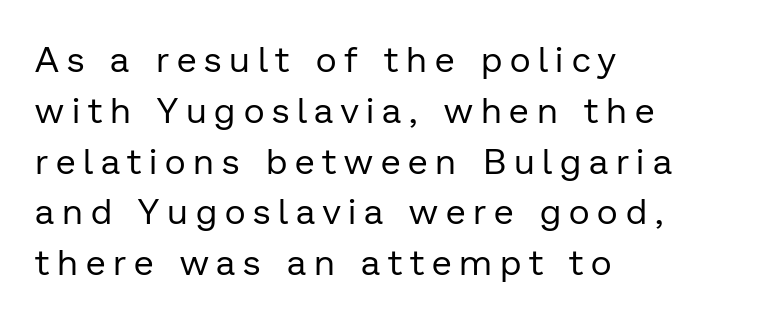
{"serif": "no", "italic": "no", "bold": "no", "weight": "regular", "width": "normal", "stroke_contrast": "low", "x_height": "medium", "monospaced": "no", "underline": "no", "align": "left", "line_spacing": "normal", "line_spacing_ratio": 1.41, "letter_spacing": "wide", "letter_spacing_em": 0.22, "glyph_px": 36}
